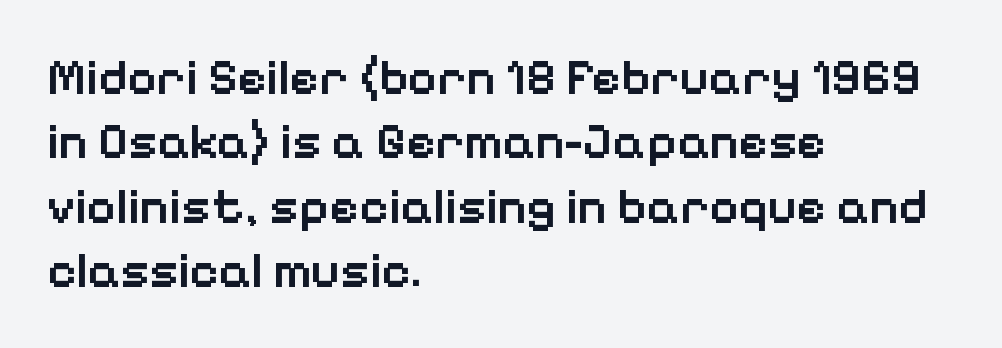
This rendering features lettering with no underline. The passage shown is semibold, sitting just below true bold. Line starts are locked; line ends wander. Varying glyph widths throughout — classic text-font behaviour. How would I describe the line gaps? Plain and ordinary. This is the regular roman posture of the typeface.
